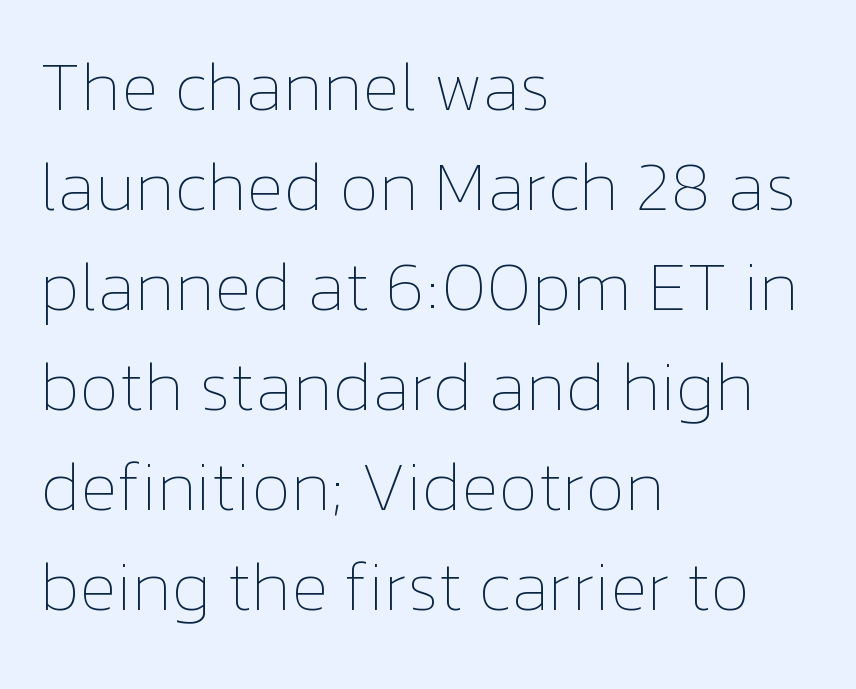
The image shows 70 px thin type, upright; set left-aligned, normal line spacing (1.43x), normal letter spacing, not underlined; low stroke contrast and a medium x-height.
